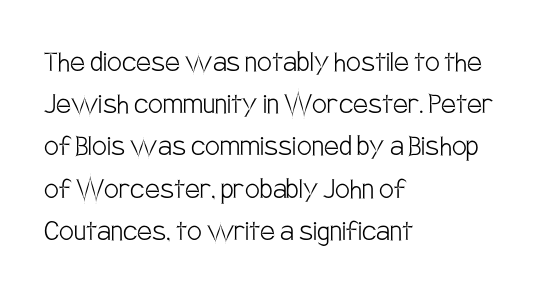
The image shows 33 px light, condensed sans-serif type, upright; set left-aligned, normal line spacing (1.28x), normal letter spacing, not underlined; low stroke contrast and a large x-height.
